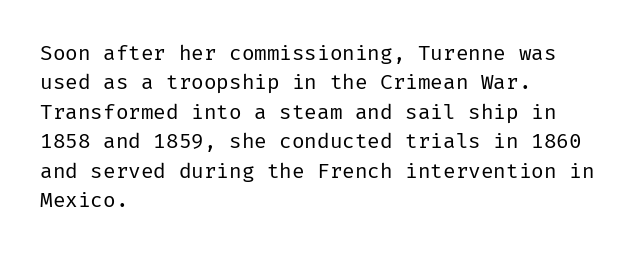
Q: Is the text bold? A: No.
Q: Is the text italic (slanted)? A: No, it is upright.
Q: Is the text underlined? A: No.
Q: How is the paragraph aligned? A: Left-aligned.
Q: Is the spacing between letters normal or unusually wide? A: Normal.
Q: Is the spacing between lines tight, normal or loose? A: Normal.
